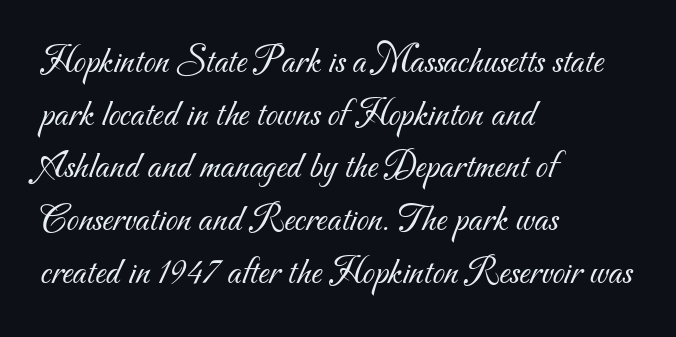
{"serif": "no", "bold": "no", "weight": "light", "width": "normal", "stroke_contrast": "medium", "x_height": "small", "monospaced": "no", "underline": "no", "align": "left", "line_spacing": "normal", "line_spacing_ratio": 1.35, "letter_spacing": "normal", "letter_spacing_em": 0.0, "glyph_px": 39}
